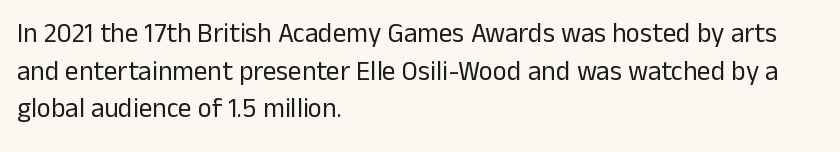
The image shows 27 px text type, upright; set left-aligned, normal line spacing (1.39x), normal letter spacing, not underlined.
